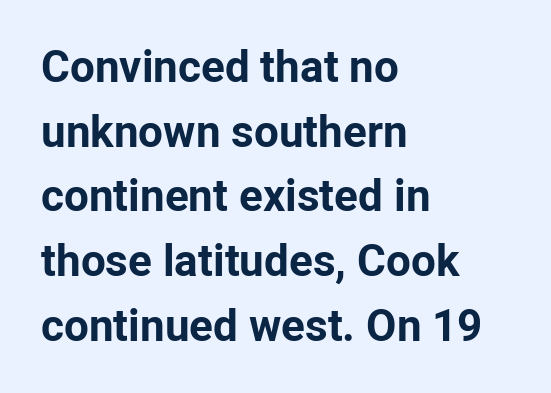
Q: Is the text bold? A: Yes.
Q: Is the text italic (slanted)? A: No, it is upright.
Q: Is the typeface a serif or a sans-serif typeface? A: Sans-serif.
Q: Is the text underlined? A: No.
Q: How is the paragraph aligned? A: Left-aligned.
Q: Is the spacing between letters normal or unusually wide? A: Normal.
Q: Is the spacing between lines tight, normal or loose? A: Normal.
Q: Width (condensed, normal, or wide)? A: Normal.
Q: Stroke contrast? A: Low.
Q: x-height? A: Medium.
Q: Monospaced? A: No.
